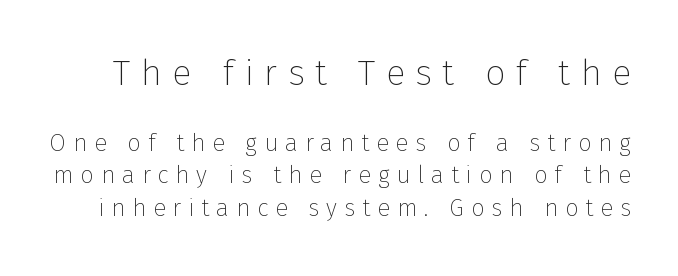
The passage shown is typeset with a sans-serif family. The typography opts for an upright posture over an oblique one. The passage shown is typed in a proportional face where columns would drift. Someone cranked the tracking dial way up on this one. Has an underline been added? It has not. The block of text has a typical density, with ordinary space between rows.
